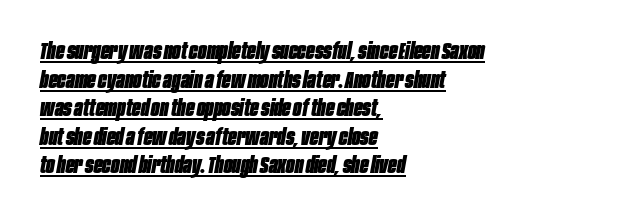
These words are printed bold, with thick strokes throughout. The string is rendered with underlining switched on. Casual observation: everything's shoved over to the left. This sample uses plain, unmodified letter spacing.
